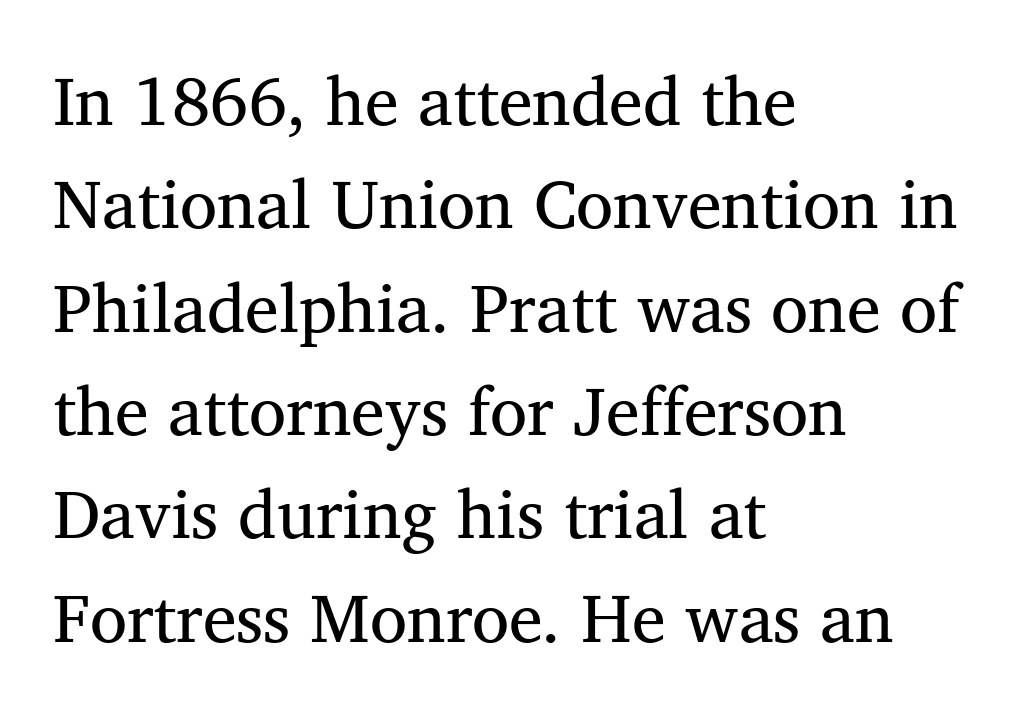
The image shows 68 px serif type; set left-aligned, normal line spacing (1.52x), normal letter spacing, not underlined; medium stroke contrast and a medium x-height.
